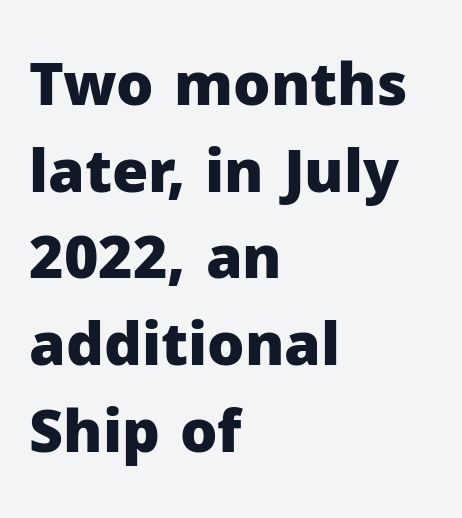
{"serif": "no", "italic": "no", "bold": "yes", "weight": "heavy", "width": "normal", "stroke_contrast": "low", "x_height": "medium", "monospaced": "no", "underline": "no", "align": "left", "line_spacing": "normal", "line_spacing_ratio": 1.47, "letter_spacing": "normal", "letter_spacing_em": 0.0, "glyph_px": 59}
